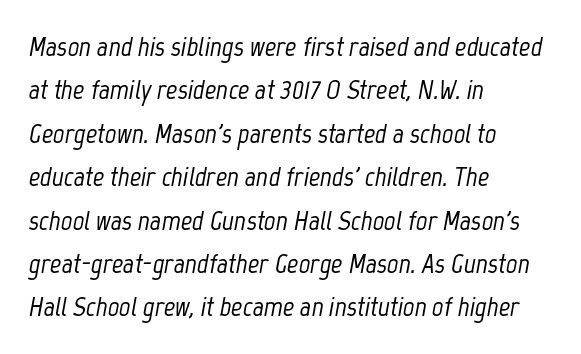
{"italic": "yes", "lean": "right", "slant_degrees": 12, "width": "condensed", "stroke_contrast": "low", "x_height": "medium", "monospaced": "no", "underline": "no", "align": "left", "line_spacing": "normal", "line_spacing_ratio": 1.55, "letter_spacing": "normal", "letter_spacing_em": 0.0, "glyph_px": 28}
